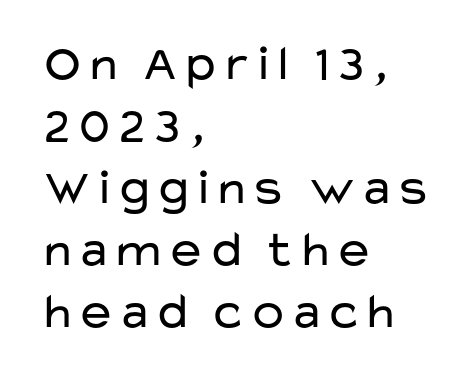
The image shows 50 px regular-weight, wide sans-serif type, upright; set left-aligned, line spacing 1.24x, normal letter spacing, not underlined; low stroke contrast and a medium x-height.
